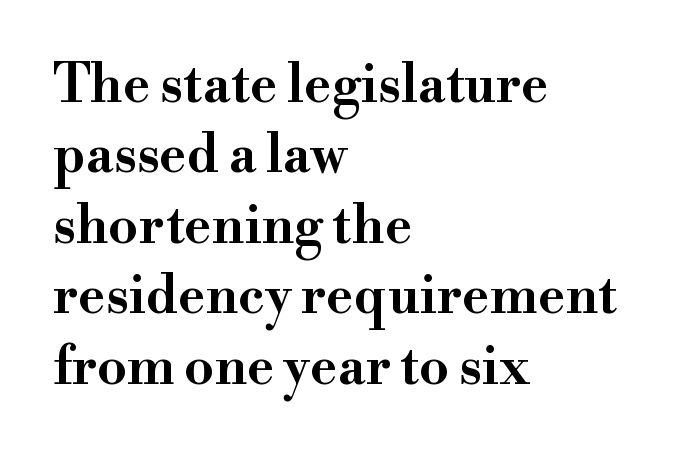
Q: Is the text italic (slanted)? A: No, it is upright.
Q: Is the typeface a serif or a sans-serif typeface? A: Serif.
Q: Is the text underlined? A: No.
Q: How is the paragraph aligned? A: Left-aligned.
Q: Is the spacing between letters normal or unusually wide? A: Normal.
Q: Is the spacing between lines tight, normal or loose? A: Normal.
Q: Width (condensed, normal, or wide)? A: Wide.
Q: Stroke contrast? A: High.
Q: x-height? A: Small.
Q: Monospaced? A: No.
